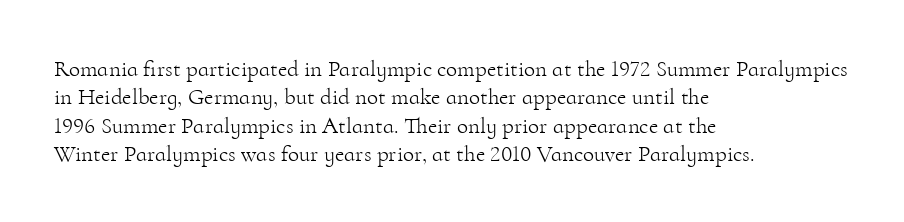
{"italic": "no", "bold": "no", "underline": "no", "align": "left", "line_spacing_ratio": 1.23, "letter_spacing": "normal", "letter_spacing_em": 0.0, "glyph_px": 23}
